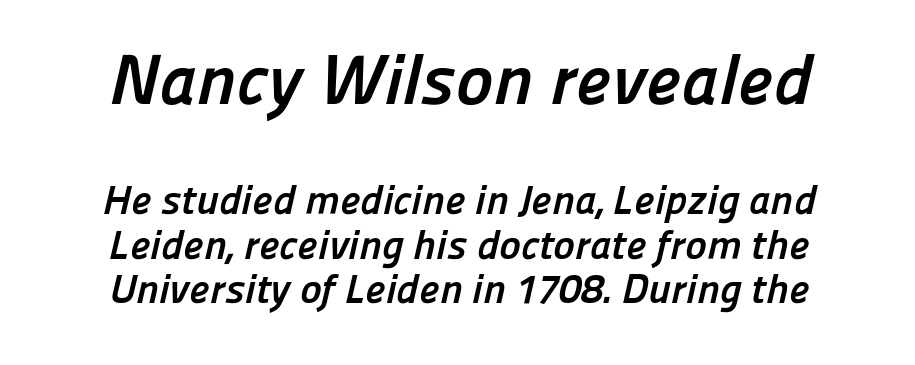
Q: Is the text bold? A: Yes.
Q: Is the typeface a serif or a sans-serif typeface? A: Sans-serif.
Q: Is the text underlined? A: No.
Q: Is the spacing between letters normal or unusually wide? A: Normal.
Q: Is the spacing between lines tight, normal or loose? A: Tight.
Q: Which block of text is set in a larger size, the first (top) or the second (bottom)? A: The first (top) one.
Q: Width (condensed, normal, or wide)? A: Normal.
Q: Stroke contrast? A: Low.
Q: x-height? A: Medium.
Q: Monospaced? A: No.
